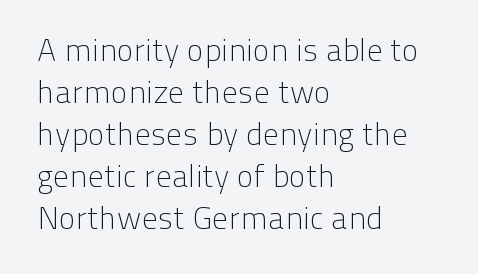
The letters stand straight up with perfectly vertical stems. The typesetter chose a ragged-right arrangement here. Each letter's strokes conclude bluntly, with no projecting serifs. Descenders are the only things crossing below the line.
